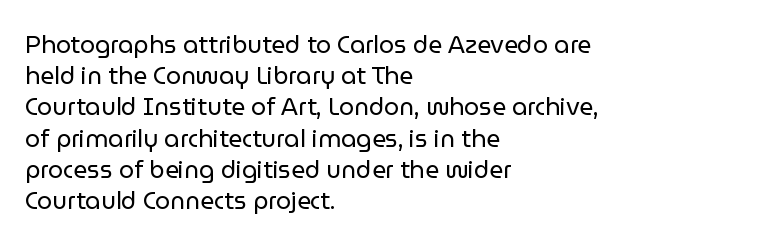
Q: Is the text bold? A: No.
Q: Is the text italic (slanted)? A: No, it is upright.
Q: Is the text underlined? A: No.
Q: How is the paragraph aligned? A: Left-aligned.
Q: Is the spacing between letters normal or unusually wide? A: Normal.
Q: Is the spacing between lines tight, normal or loose? A: Normal.
